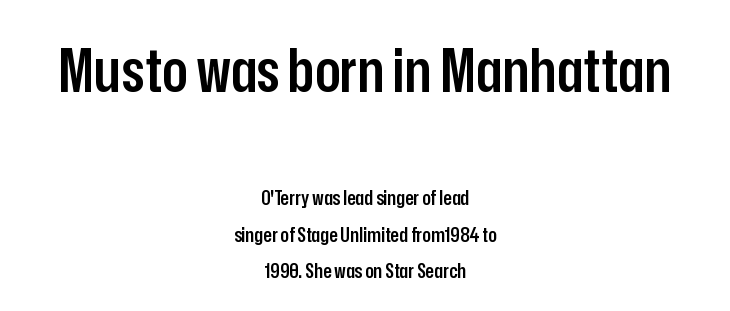
{"serif": "no", "italic": "no", "bold": "semi", "weight": "semibold", "width": "condensed", "stroke_contrast": "low", "x_height": "medium", "monospaced": "no", "underline": "no", "align": "center", "line_spacing_ratio": 1.82, "letter_spacing": "normal", "letter_spacing_em": 0.0, "larger_block": "first", "size_ratio": 3.0, "glyph_px": 60}
